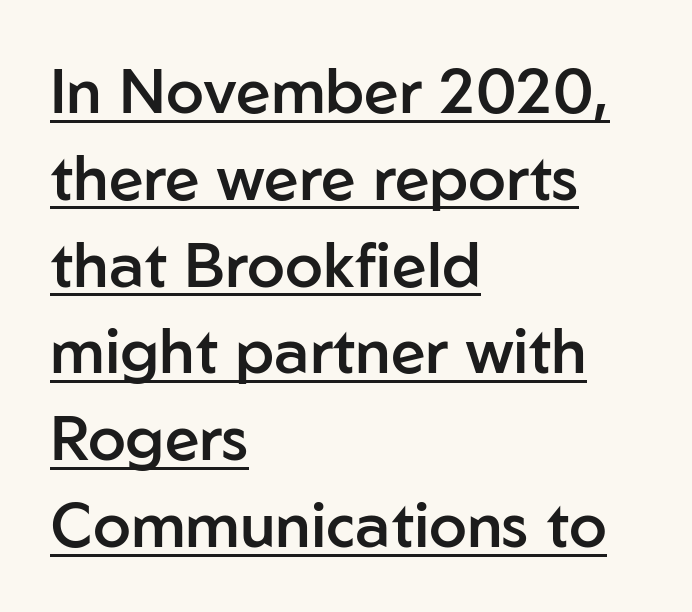
The typography opts for an upright posture over an oblique one. The leading is moderate, giving the passage an even texture. How heavy is the stroke? Medium-heavy — a semibold, shy of bold. The typesetter has applied underlining to the passage shown.
